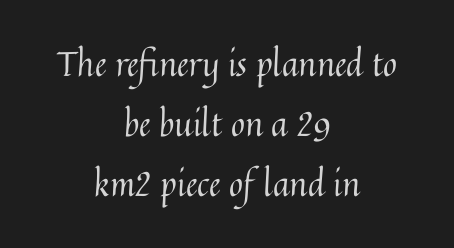
{"bold": "no", "weight": "regular", "width": "normal", "stroke_contrast": "medium", "x_height": "medium", "monospaced": "no", "underline": "no", "align": "center", "line_spacing_ratio": 1.77, "letter_spacing": "normal", "letter_spacing_em": 0.0, "glyph_px": 34}
